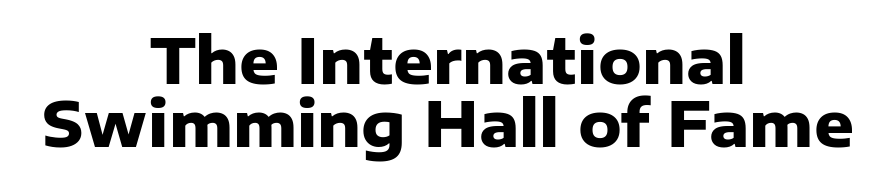
The image shows 62 px heavy sans-serif type, upright; set centered, tight line spacing (1.01x), normal letter spacing, not underlined; low stroke contrast and a medium x-height.
